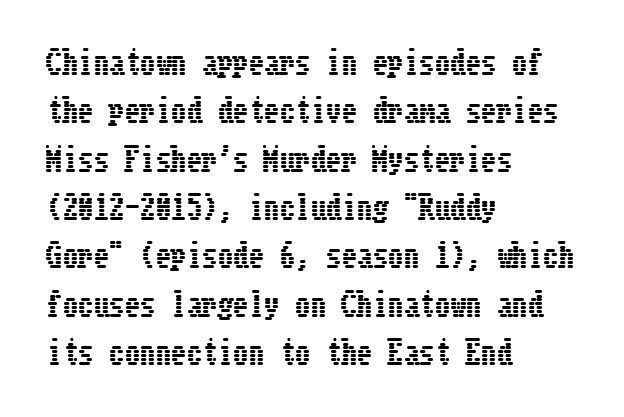
In terms of leading, this rendering sits right in the middle. The space directly below the letters is spotless. Visually the block forms a straight wall on the left and a jagged coastline on the right. In terms of posture, this sample is upright.
